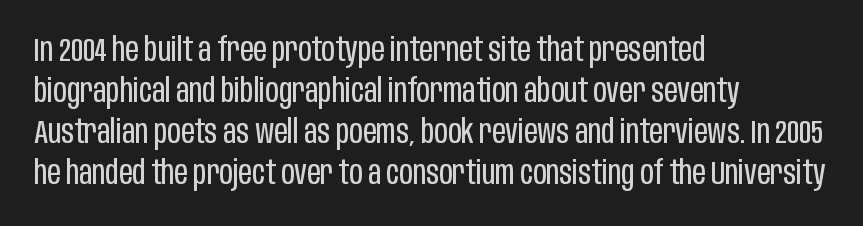
Q: Is the text bold? A: No.
Q: Is the text italic (slanted)? A: No, it is upright.
Q: Is the typeface a serif or a sans-serif typeface? A: Sans-serif.
Q: Is the text underlined? A: No.
Q: How is the paragraph aligned? A: Left-aligned.
Q: Is the spacing between letters normal or unusually wide? A: Normal.
Q: Width (condensed, normal, or wide)? A: Condensed.
Q: Stroke contrast? A: Low.
Q: x-height? A: Large.
Q: Monospaced? A: No.
